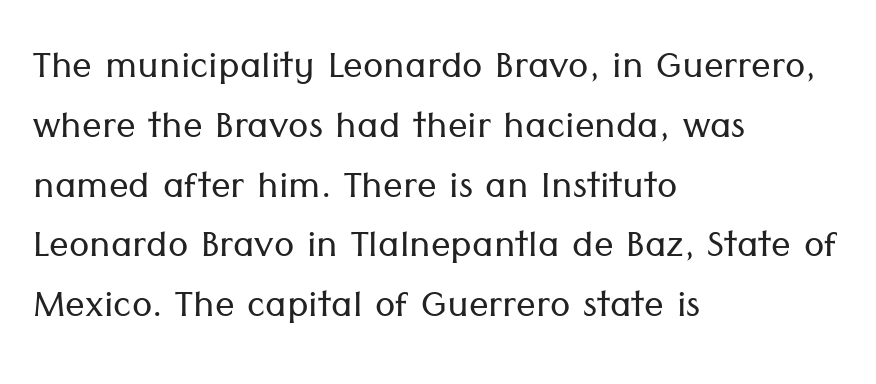
{"serif": "no", "italic": "no", "bold": "no", "weight": "light", "width": "normal", "stroke_contrast": "low", "x_height": "medium", "monospaced": "no", "underline": "no", "align": "left", "line_spacing_ratio": 1.22, "letter_spacing": "normal", "letter_spacing_em": 0.0, "glyph_px": 49}
